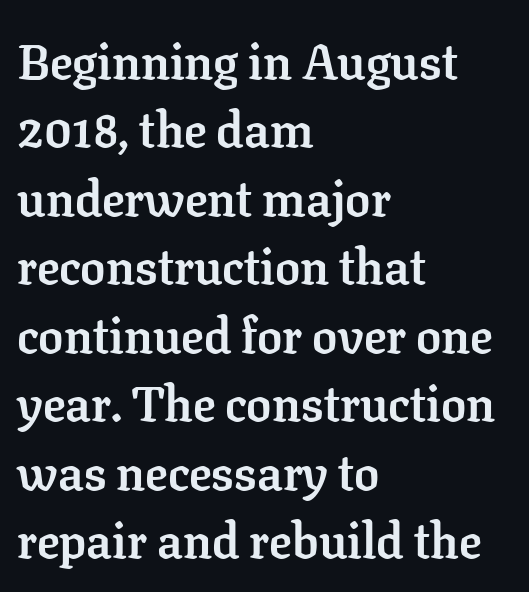
Examine the stroke ends and you'll spot serifs. Line spacing here is normal. The letters are bold, with thick, heavy strokes. Words appear dense and cohesive because spacing is normal. Does the lettering tilt? It doesn't — this is upright. A classic flush-left, rag-right setting is used for this passage.
